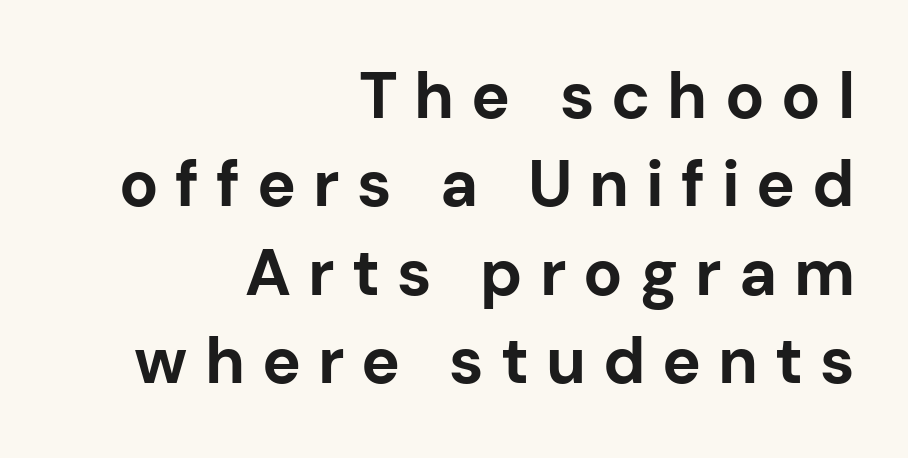
Characters remain perfectly vertical along every line. The designer went with a sans here, leaving each stem footless. Each glyph is drawn with heavy, bold strokes. Students, note that the glyphs here are deliberately spaced far apart. A typesetter would call this proportional, since set widths differ per character. Leading: standard.
